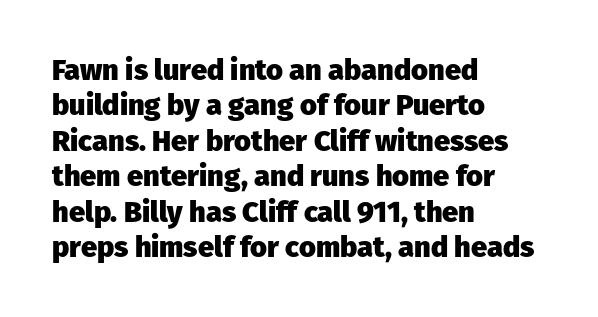
The image shows 29 px heavy sans-serif type, upright; set left-aligned, line spacing 1.22x, normal letter spacing, not underlined; low stroke contrast and a medium x-height.
